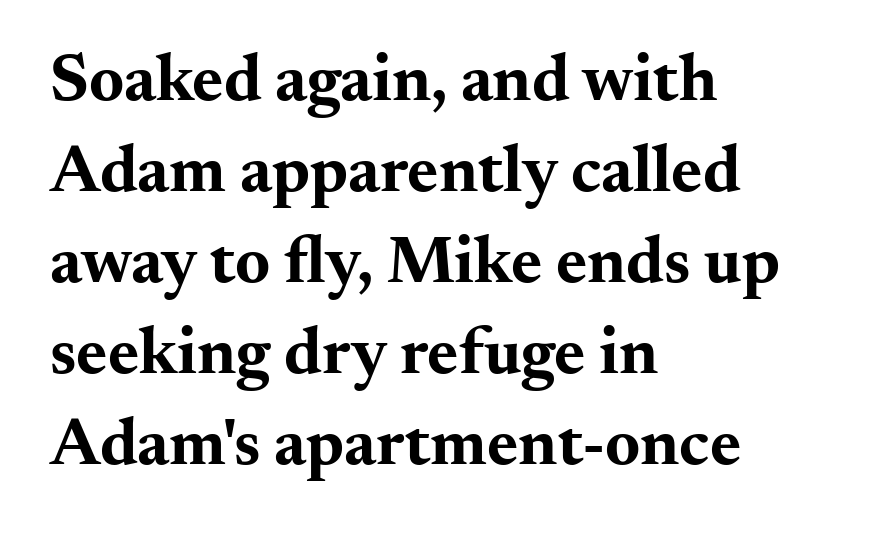
Q: Is the text bold? A: Yes.
Q: Is the text italic (slanted)? A: No, it is upright.
Q: Is the typeface a serif or a sans-serif typeface? A: Serif.
Q: Is the text underlined? A: No.
Q: How is the paragraph aligned? A: Left-aligned.
Q: Is the spacing between letters normal or unusually wide? A: Normal.
Q: Is the spacing between lines tight, normal or loose? A: Normal.
Q: Width (condensed, normal, or wide)? A: Wide.
Q: Stroke contrast? A: Medium.
Q: x-height? A: Small.
Q: Monospaced? A: No.
